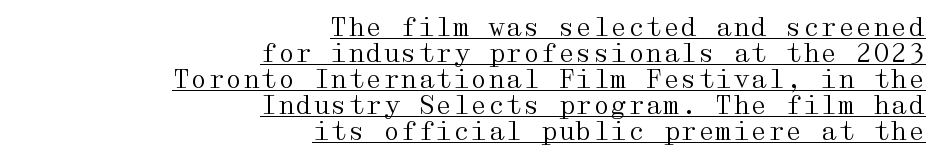
The image shows 25 px text type, upright; set right-aligned, tight line spacing (1.04x), normal letter spacing, underlined.
